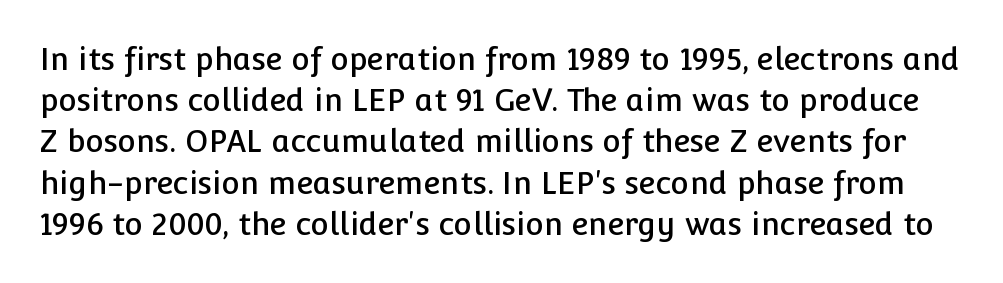
Q: Is the text italic (slanted)? A: No, it is upright.
Q: Is the typeface a serif or a sans-serif typeface? A: Sans-serif.
Q: Is the text underlined? A: No.
Q: Is the spacing between letters normal or unusually wide? A: Normal.
Q: Is the spacing between lines tight, normal or loose? A: Normal.
Q: Width (condensed, normal, or wide)? A: Normal.
Q: Stroke contrast? A: Low.
Q: x-height? A: Medium.
Q: Monospaced? A: No.
